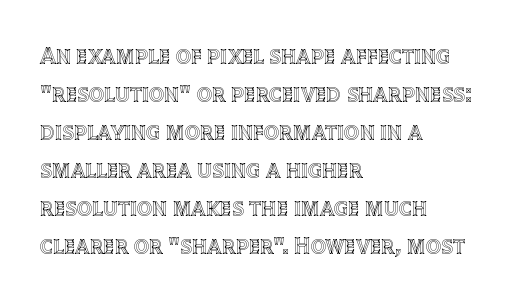
The image shows 24 px text type, upright; set left-aligned, normal line spacing (1.58x), normal letter spacing, not underlined.
